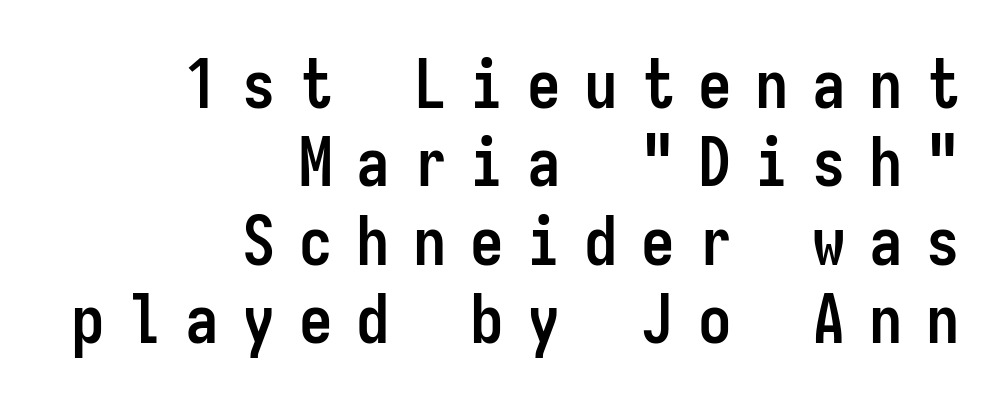
What weight is shown? A full bold with thick strokes. Leftover space on each line is placed entirely before the opening word. The rendering shows plain stroke endings on the letterforms — a sans-serif design. The glyphs are unaccompanied by any horizontal stroke below them.
